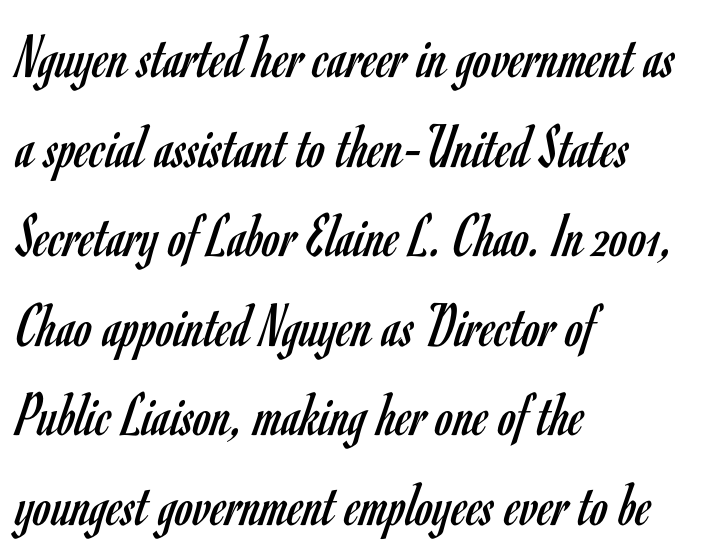
Q: Is the text bold? A: No.
Q: Is the text italic (slanted)? A: Yes.
Q: Is the typeface a serif or a sans-serif typeface? A: Sans-serif.
Q: Is the text underlined? A: No.
Q: How is the paragraph aligned? A: Left-aligned.
Q: Is the spacing between letters normal or unusually wide? A: Normal.
Q: Is the spacing between lines tight, normal or loose? A: Normal.
Q: Width (condensed, normal, or wide)? A: Condensed.
Q: Stroke contrast? A: Low.
Q: x-height? A: Small.
Q: Monospaced? A: No.
